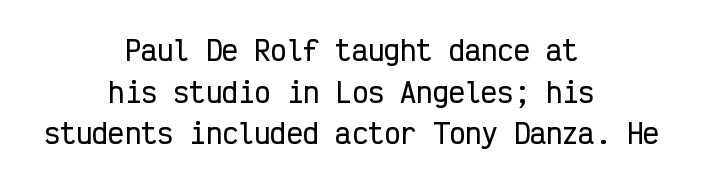
The image shows 27 px text type, upright; set centered, normal line spacing (1.54x), normal letter spacing, not underlined.
